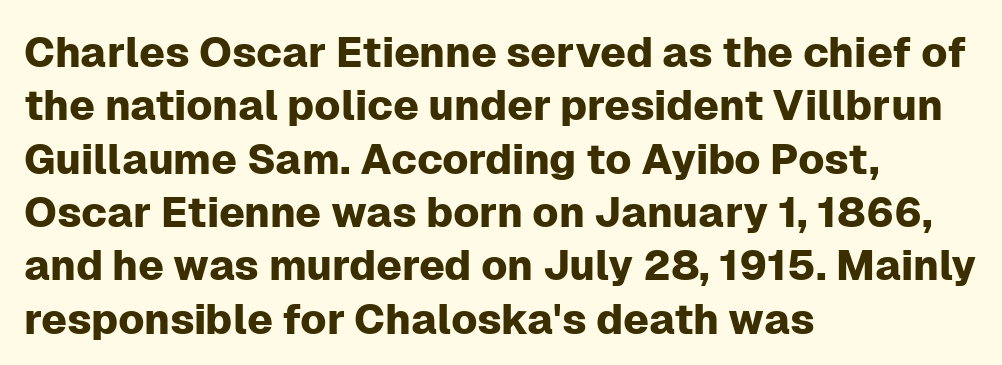
The image shows 42 px sans-serif type, upright; set left-aligned, normal line spacing (1.27x), normal letter spacing, not underlined; low stroke contrast and a medium x-height.
